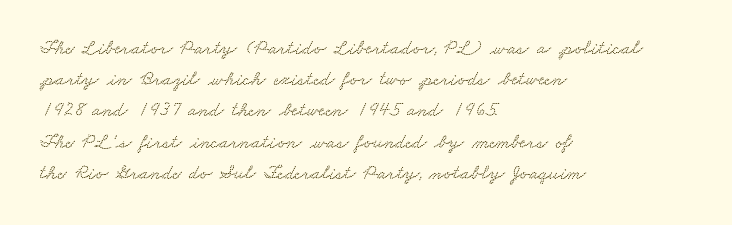
Q: Is the text underlined? A: No.
Q: How is the paragraph aligned? A: Left-aligned.
Q: Is the spacing between letters normal or unusually wide? A: Normal.
Q: Is the spacing between lines tight, normal or loose? A: Normal.
